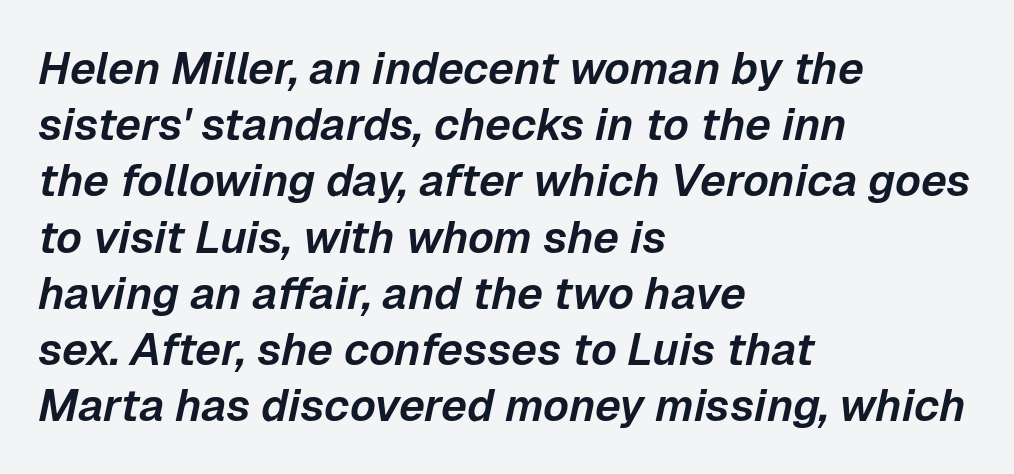
{"italic": "yes", "lean": "right", "slant_degrees": 12, "width": "normal", "stroke_contrast": "low", "x_height": "medium", "monospaced": "no", "underline": "no", "align": "left", "line_spacing": "normal", "line_spacing_ratio": 1.25, "letter_spacing": "normal", "letter_spacing_em": 0.0, "glyph_px": 45}
